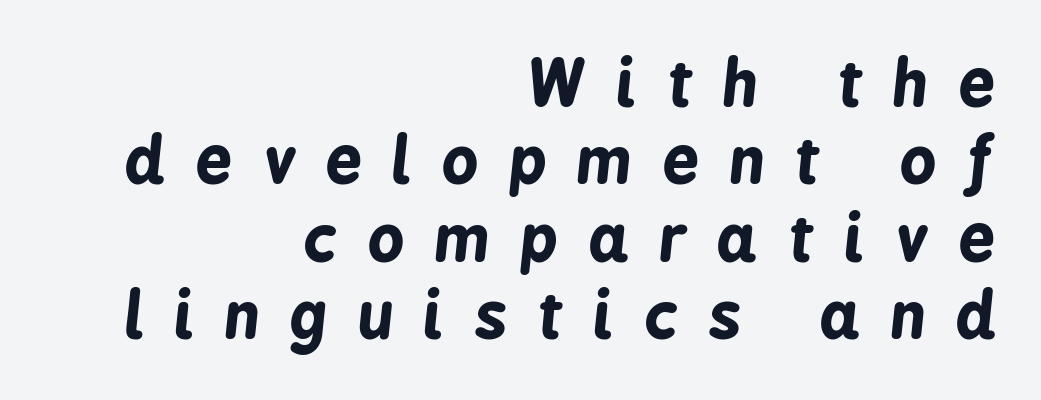
The image shows 64 px bold, condensed type, italic (leaning right); set right-aligned, line spacing 1.21x, unusually wide letter spacing (+0.48 em), not underlined; low stroke contrast and a medium x-height.
